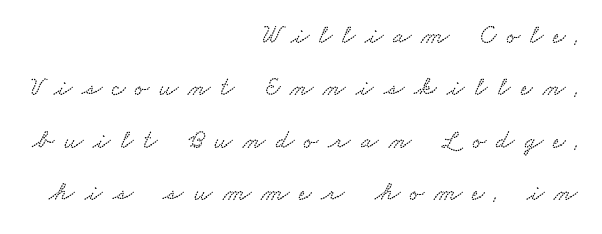
The image shows 26 px text type; set right-aligned, loose line spacing (2.01x), unusually wide letter spacing (+0.39 em), not underlined.
